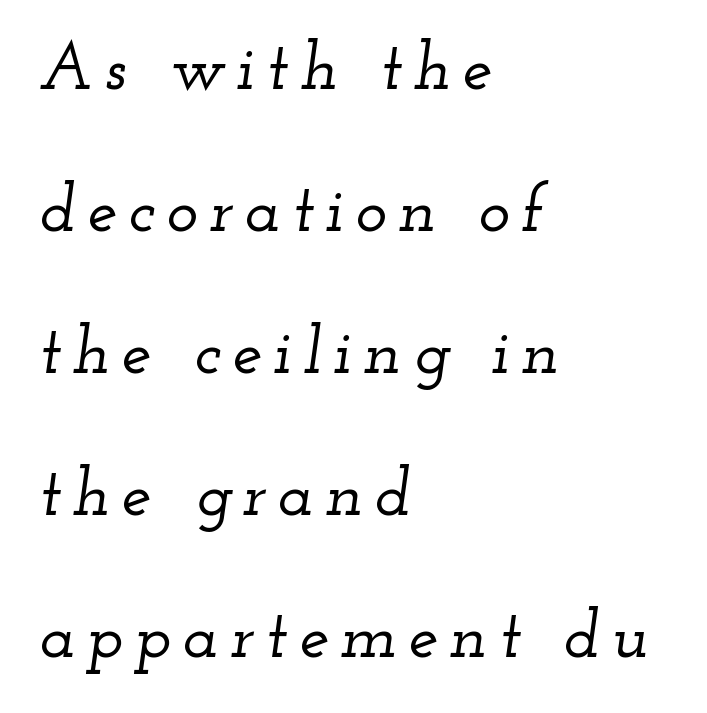
The image shows 67 px wide serif type, italic (leaning right); set left-aligned, loose line spacing (2.12x), not underlined; low stroke contrast and a small x-height.
